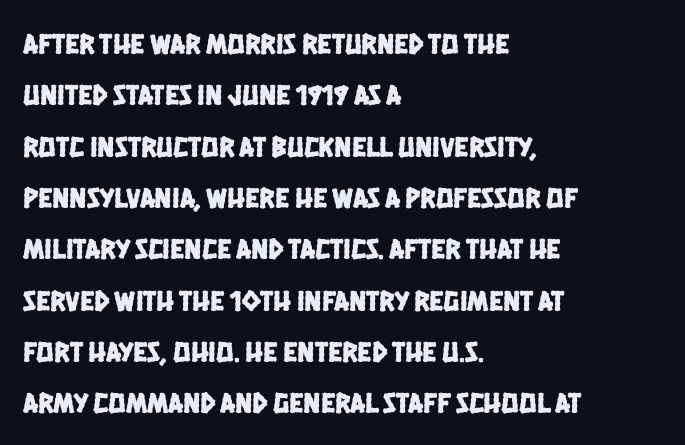
The image shows 29 px condensed sans-serif type; set left-aligned, line spacing 1.77x, normal letter spacing, not underlined; low stroke contrast and a large x-height.
